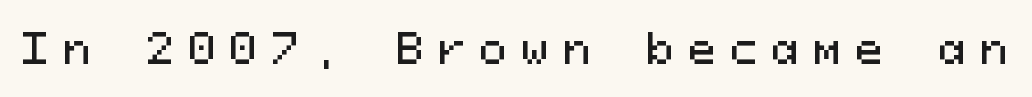
The image shows 41 px sans-serif type, upright, monospaced; set unusually wide letter spacing (+0.35 em), not underlined; medium stroke contrast and a medium x-height.
